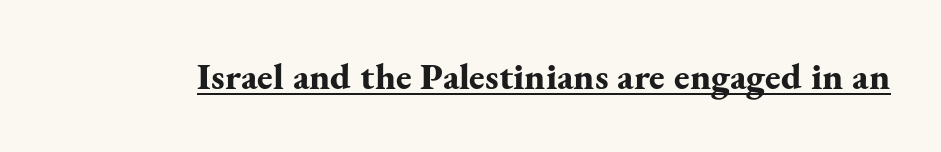
Q: Is the text bold? A: Yes.
Q: Is the text italic (slanted)? A: No, it is upright.
Q: Is the typeface a serif or a sans-serif typeface? A: Serif.
Q: Is the text underlined? A: Yes.
Q: Is the spacing between letters normal or unusually wide? A: Normal.
Q: Width (condensed, normal, or wide)? A: Normal.
Q: Stroke contrast? A: Medium.
Q: x-height? A: Small.
Q: Monospaced? A: No.
